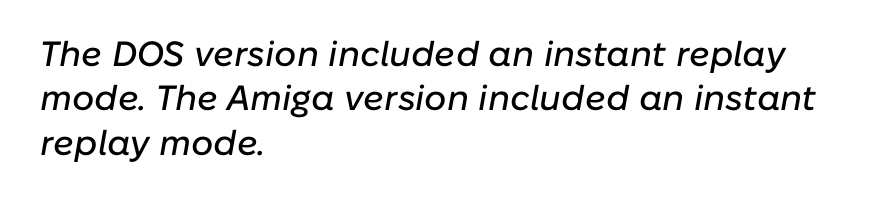
Q: Is the text italic (slanted)? A: Yes, it leans right by about 10 degrees.
Q: Is the text underlined? A: No.
Q: How is the paragraph aligned? A: Left-aligned.
Q: Is the spacing between letters normal or unusually wide? A: Normal.
Q: Is the spacing between lines tight, normal or loose? A: Normal.
Q: Width (condensed, normal, or wide)? A: Normal.
Q: Stroke contrast? A: Low.
Q: x-height? A: Medium.
Q: Monospaced? A: No.
